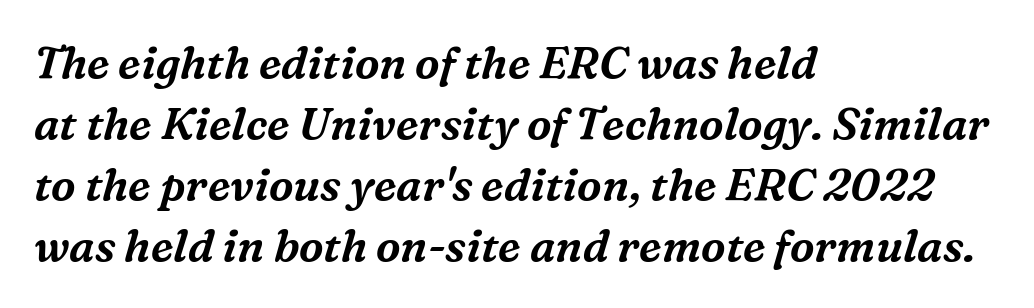
Default kerning and tracking; the words read as compact shapes. Characters are canted at an angle relative to the baseline's perpendicular. Serifs: yes, visible at the terminals of the letterforms. All the whitespace from short lines collects on the right.
